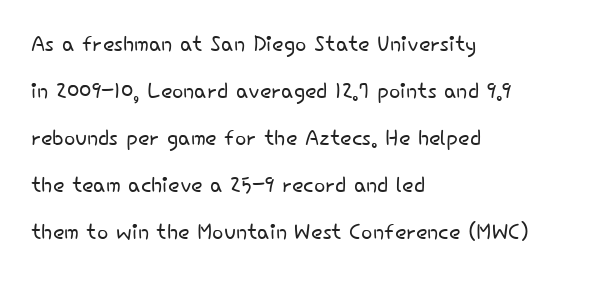
The image shows 30 px light sans-serif type, upright; set left-aligned, normal line spacing (1.57x), normal letter spacing, not underlined; low stroke contrast and a small x-height.
